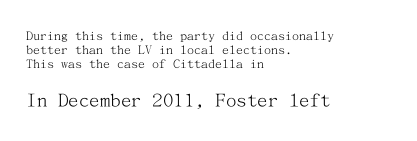
Weight class: somewhere from thin through regular. Summary of vertical rhythm: compact, with narrow interline spacing. The composition opens small and finishes big. The area under the type is left untouched. Short note: letters normally spaced. This is the regular roman posture of the typeface.
